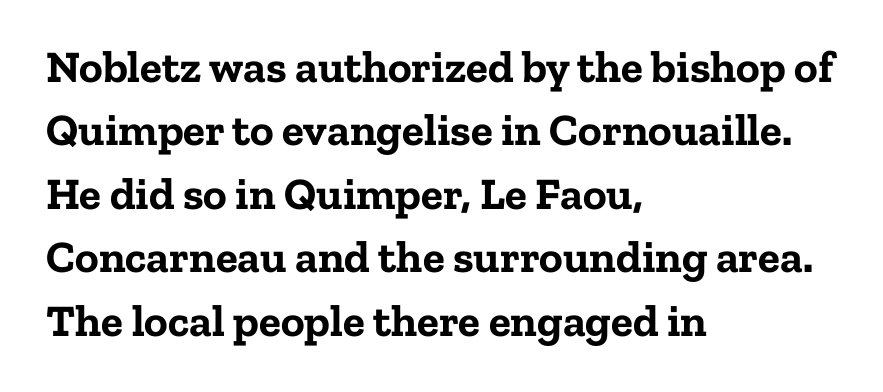
Q: Is the text bold? A: Yes.
Q: Is the text italic (slanted)? A: No, it is upright.
Q: Is the typeface a serif or a sans-serif typeface? A: Serif.
Q: Is the text underlined? A: No.
Q: How is the paragraph aligned? A: Left-aligned.
Q: Is the spacing between letters normal or unusually wide? A: Normal.
Q: Is the spacing between lines tight, normal or loose? A: Normal.
Q: Width (condensed, normal, or wide)? A: Normal.
Q: Stroke contrast? A: Low.
Q: x-height? A: Medium.
Q: Monospaced? A: No.
